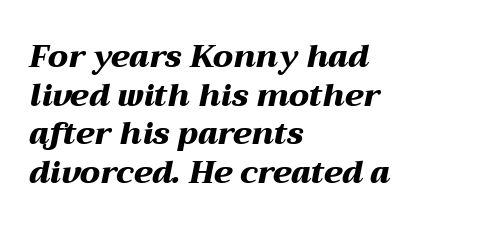
The image shows 31 px heavy, wide type, italic (leaning right); set left-aligned, normal line spacing (1.25x), normal letter spacing, not underlined; medium stroke contrast and a medium x-height.
